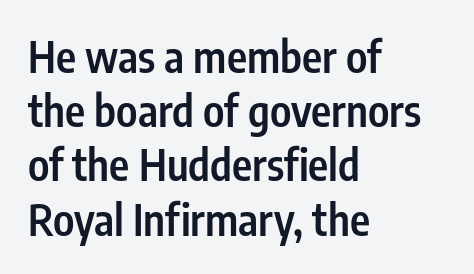
The image shows 43 px semibold, condensed sans-serif type, upright; set left-aligned, normal line spacing (1.26x), normal letter spacing, not underlined; low stroke contrast and a medium x-height.
